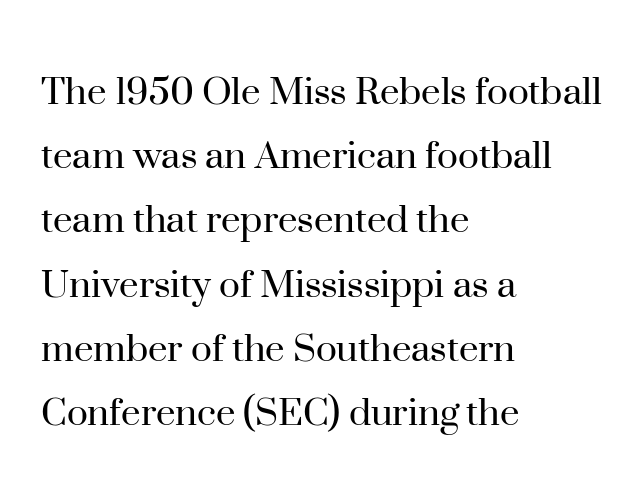
{"serif": "yes", "italic": "no", "bold": "no", "weight": "regular", "width": "normal", "stroke_contrast": "high", "x_height": "small", "monospaced": "no", "underline": "no", "align": "left", "line_spacing": "normal", "line_spacing_ratio": 1.46, "letter_spacing": "normal", "letter_spacing_em": 0.0, "glyph_px": 44}
